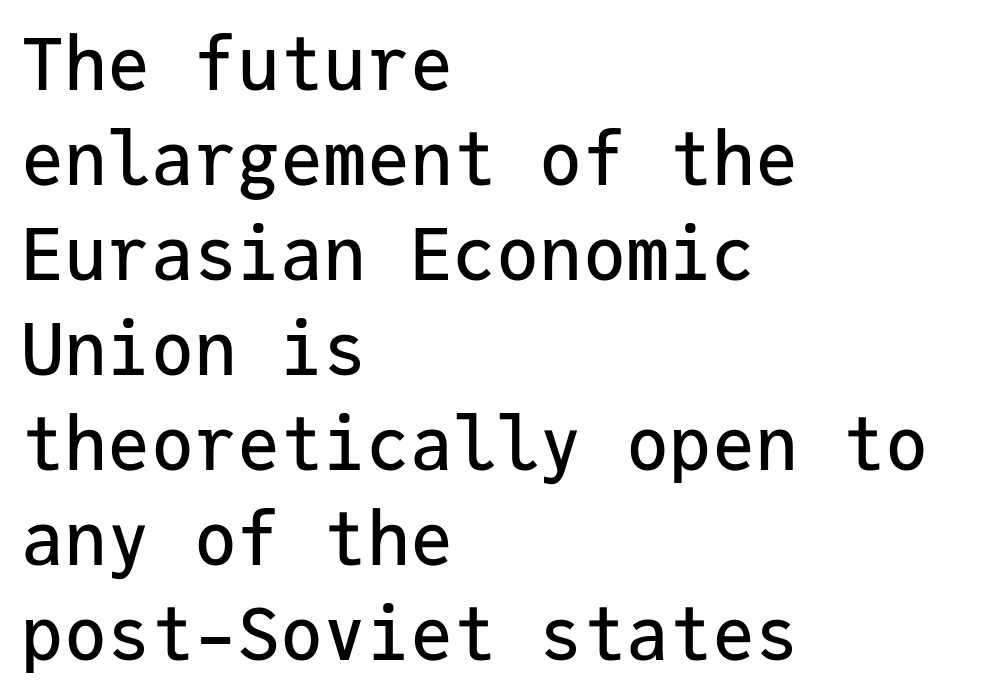
I'd call this a sans setting — the letters go barefoot. The space between consecutive lines is moderate. The face used here is monospaced, like something from a code editor. Lines of text with bare space underneath.
